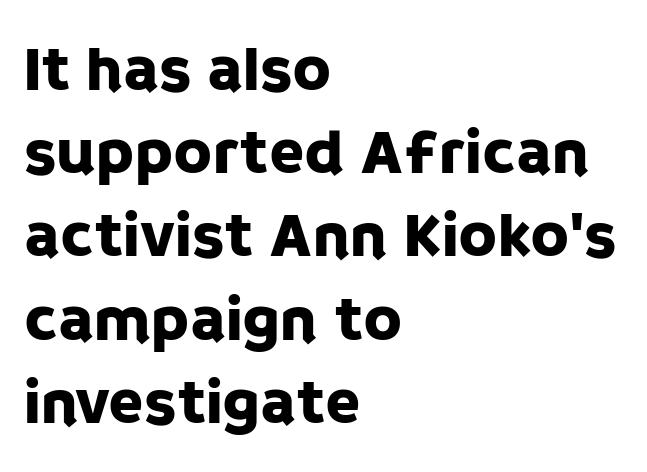
{"serif": "no", "italic": "no", "width": "normal", "stroke_contrast": "low", "x_height": "large", "monospaced": "no", "underline": "no", "align": "left", "line_spacing": "normal", "line_spacing_ratio": 1.3, "letter_spacing": "normal", "letter_spacing_em": 0.0, "glyph_px": 64}
